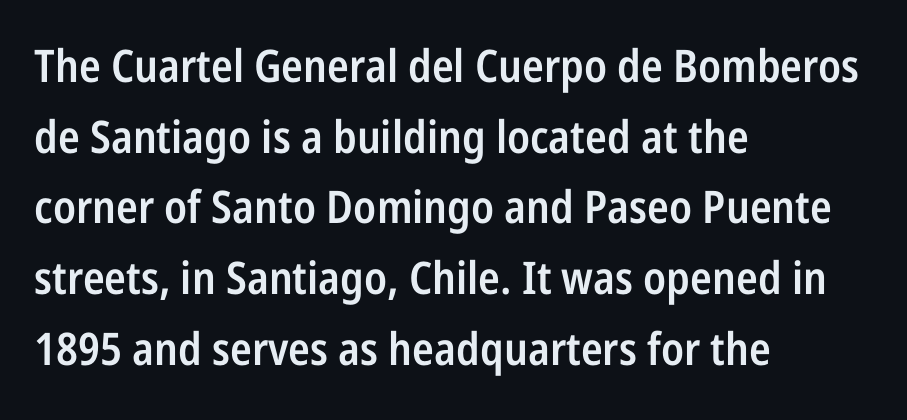
Q: Is the text bold? A: Semi-bold.
Q: Is the text italic (slanted)? A: No, it is upright.
Q: Is the typeface a serif or a sans-serif typeface? A: Sans-serif.
Q: Is the text underlined? A: No.
Q: How is the paragraph aligned? A: Left-aligned.
Q: Is the spacing between letters normal or unusually wide? A: Normal.
Q: Is the spacing between lines tight, normal or loose? A: Normal.
Q: Width (condensed, normal, or wide)? A: Condensed.
Q: Stroke contrast? A: Low.
Q: x-height? A: Medium.
Q: Monospaced? A: No.
